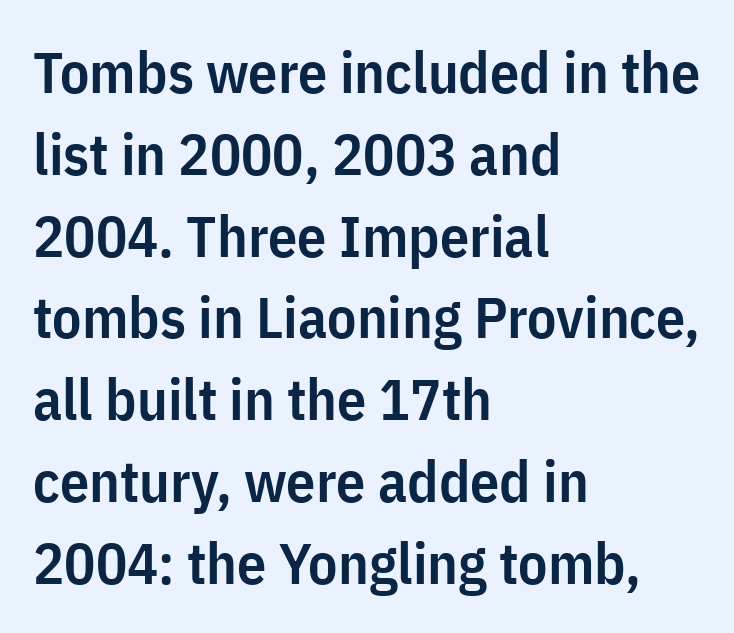
{"serif": "no", "italic": "no", "bold": "semi", "weight": "semibold", "width": "condensed", "stroke_contrast": "low", "x_height": "medium", "monospaced": "no", "underline": "no", "align": "left", "line_spacing": "normal", "line_spacing_ratio": 1.41, "letter_spacing": "normal", "letter_spacing_em": 0.0, "glyph_px": 58}
